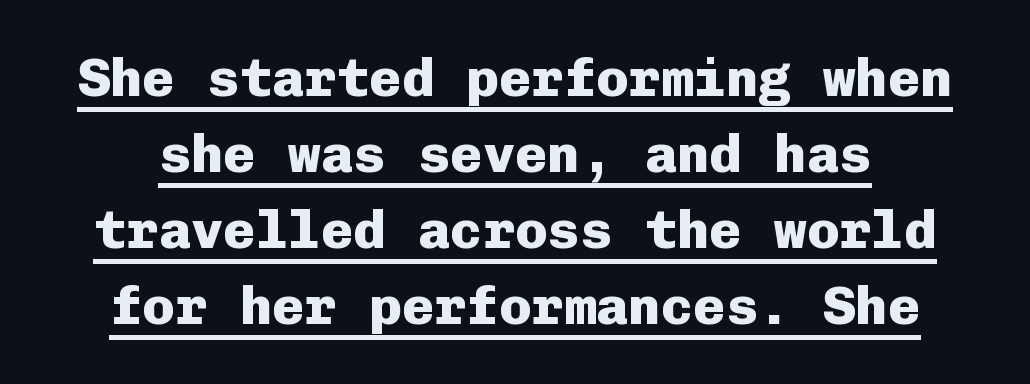
Strokes here are thick enough to call this a true bold. Glance below the letters and you will spot a drawn line. This sample has the even, mechanical cadence of fixed-width lettering. Check where the strokes stop: nothing finishes them off — pure sans. The line texture is even and compact thanks to regular tracking. A typesetter would mark this as roman, not italic.
